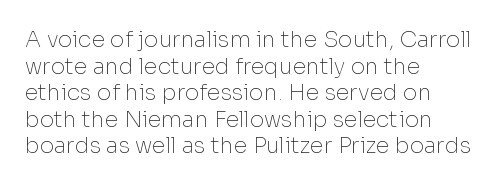
The face used here is rendered with its standard letterfit. The rag falls on the right side of this text block. The typeface has the unassuming heft of standard copy or less. Italic: no, the glyphs are upright roman.
